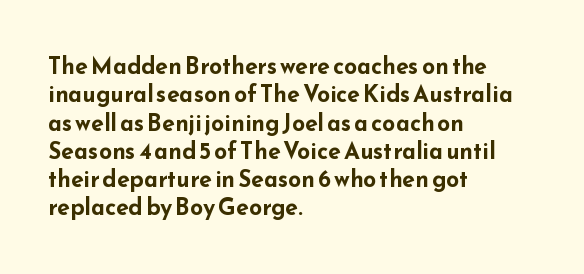
Q: Is the text bold? A: Yes.
Q: Is the text italic (slanted)? A: No, it is upright.
Q: Is the text underlined? A: No.
Q: How is the paragraph aligned? A: Left-aligned.
Q: Is the spacing between letters normal or unusually wide? A: Normal.
